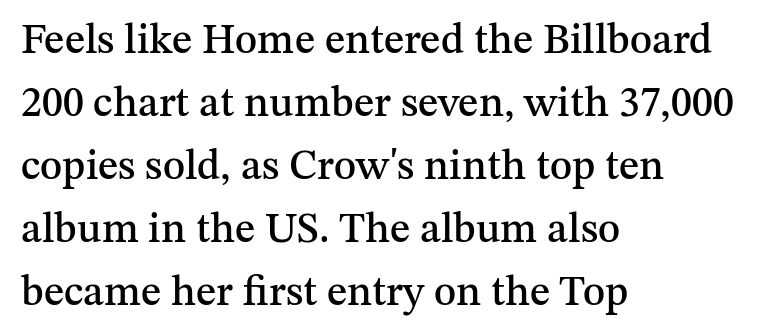
The image shows 42 px serif type, upright; set left-aligned, normal line spacing (1.5x), normal letter spacing, not underlined; medium stroke contrast and a medium x-height.
